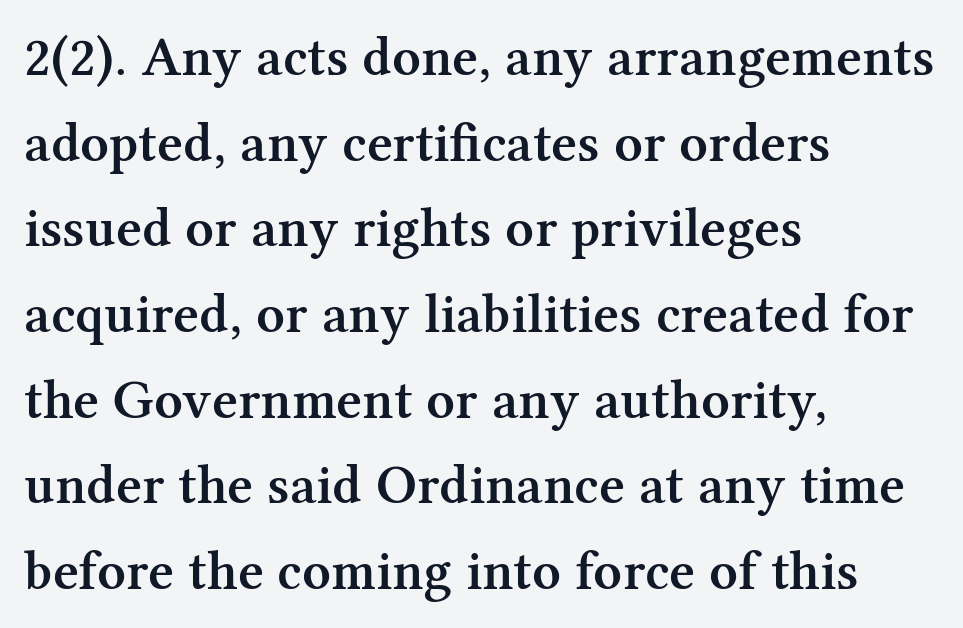
The image shows 56 px semibold serif type, upright; set left-aligned, normal line spacing (1.53x), normal letter spacing, not underlined; medium stroke contrast and a medium x-height.
